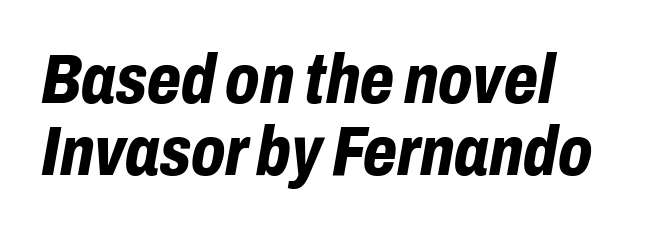
Q: Is the text bold? A: Yes.
Q: Is the text italic (slanted)? A: Yes, it leans right by about 10 degrees.
Q: Is the text underlined? A: No.
Q: Is the spacing between letters normal or unusually wide? A: Normal.
Q: Is the spacing between lines tight, normal or loose? A: Tight.
Q: Width (condensed, normal, or wide)? A: Condensed.
Q: Stroke contrast? A: Low.
Q: x-height? A: Medium.
Q: Monospaced? A: No.
